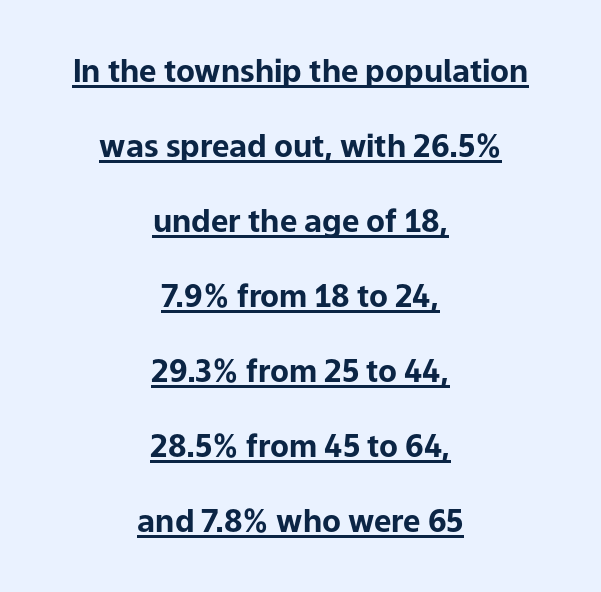
{"serif": "no", "italic": "no", "bold": "yes", "weight": "bold", "width": "normal", "stroke_contrast": "low", "x_height": "medium", "monospaced": "no", "underline": "yes", "align": "center", "line_spacing": "loose", "line_spacing_ratio": 2.42, "letter_spacing": "normal", "letter_spacing_em": 0.0, "glyph_px": 31}
